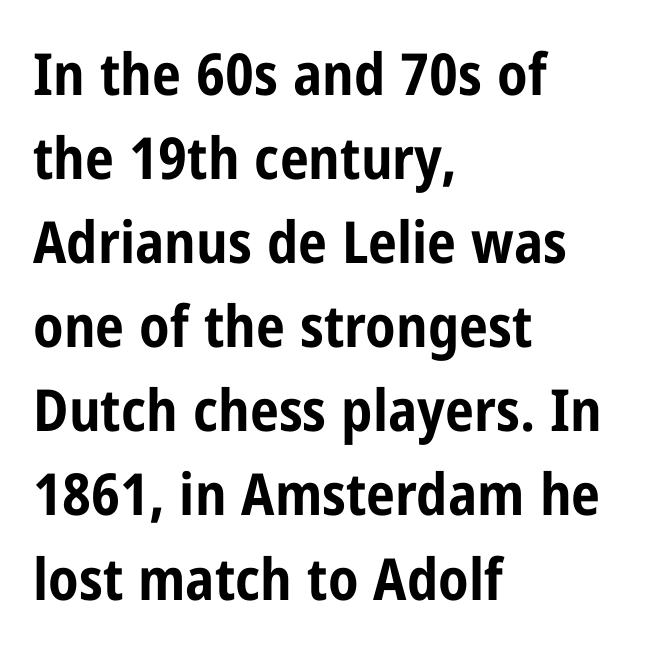
Does the type have serifs? No, each stem ends abruptly. Anything drawn beneath the words? Only blank space. Compared with an ordinary text face, these strokes are far heavier — a full bold. Inter-character spacing is left at the font's built-in metrics. The compositor pushed each line to the left boundary. Looks like regular typesetting: each glyph gets only the width it needs.
